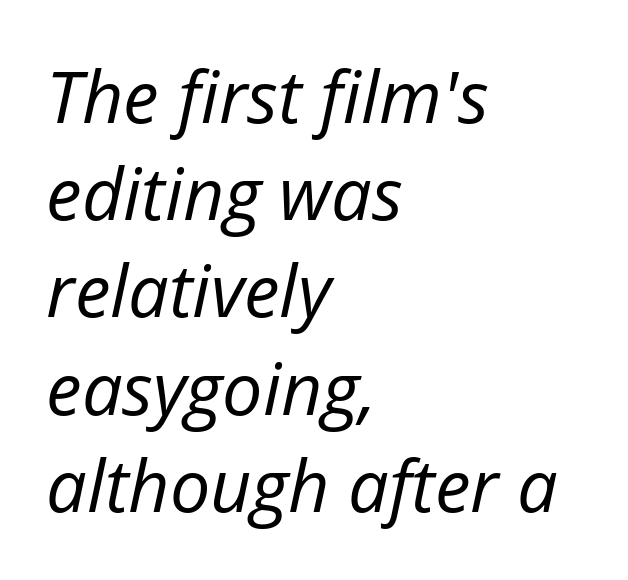
The image shows 72 px regular-weight type, italic (leaning right); set left-aligned, normal line spacing (1.35x), normal letter spacing, not underlined; low stroke contrast and a medium x-height.
